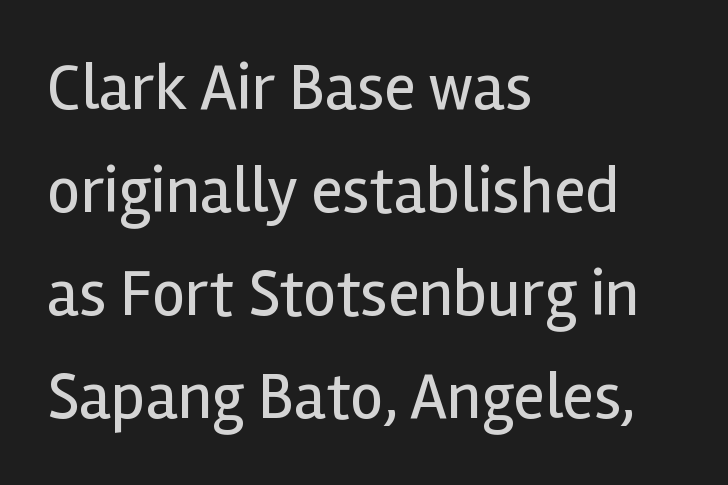
Q: Is the text bold? A: No.
Q: Is the text italic (slanted)? A: No, it is upright.
Q: Is the typeface a serif or a sans-serif typeface? A: Sans-serif.
Q: Is the text underlined? A: No.
Q: How is the paragraph aligned? A: Left-aligned.
Q: Is the spacing between letters normal or unusually wide? A: Normal.
Q: Is the spacing between lines tight, normal or loose? A: Normal.
Q: Width (condensed, normal, or wide)? A: Normal.
Q: x-height? A: Medium.
Q: Monospaced? A: No.
